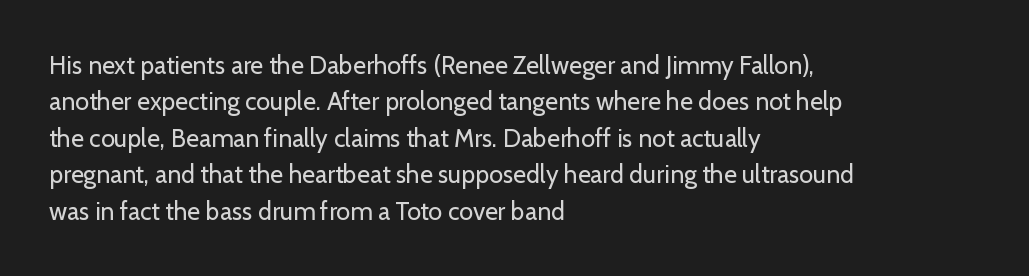
{"italic": "no", "bold": "no", "underline": "no", "align": "left", "line_spacing": "normal", "line_spacing_ratio": 1.46, "letter_spacing": "normal", "letter_spacing_em": 0.0, "glyph_px": 25}
